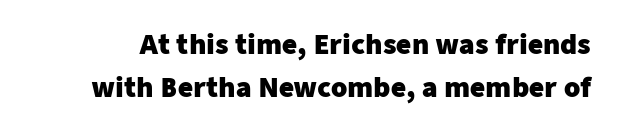
Inter-character spacing is left at the font's built-in metrics. Rows of type keep a routine distance in the vertical direction. Nobody drew a line under any word here. The characters look thick and weighty, a clear bold. Ordinary non-slanted type is in use.
